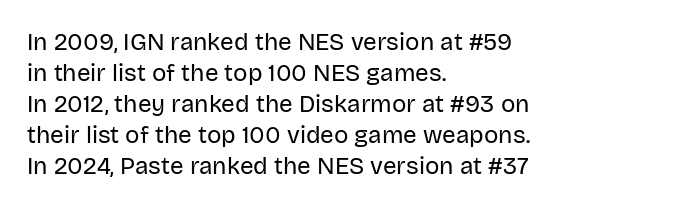
The image shows 24 px text type, upright; set left-aligned, normal line spacing (1.29x), normal letter spacing, not underlined.
